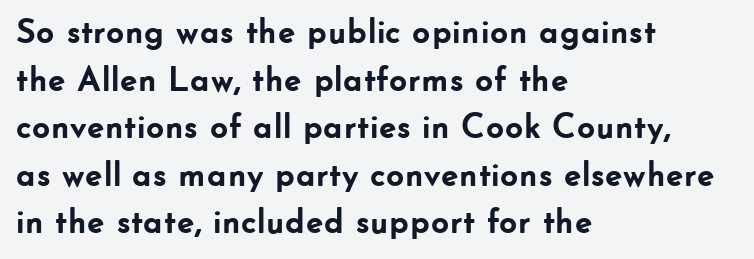
The image shows 35 px semibold sans-serif type, upright; set left-aligned, normal line spacing (1.36x), normal letter spacing, not underlined; low stroke contrast and a small x-height.
